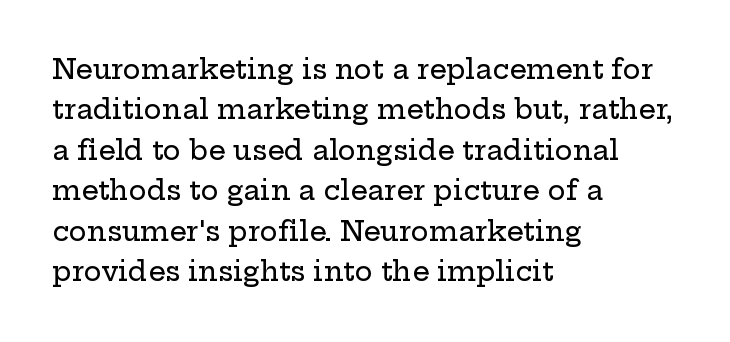
Q: Is the text italic (slanted)? A: No, it is upright.
Q: Is the text underlined? A: No.
Q: How is the paragraph aligned? A: Left-aligned.
Q: Is the spacing between letters normal or unusually wide? A: Normal.
Q: Is the spacing between lines tight, normal or loose? A: Normal.
